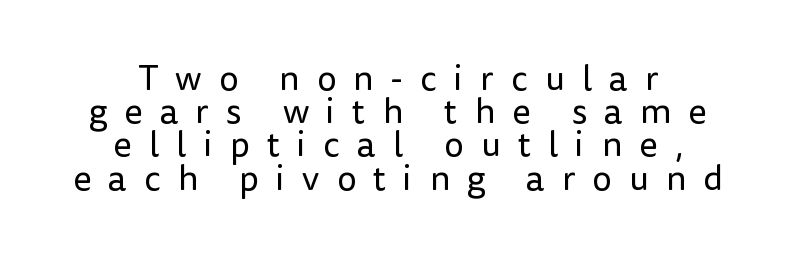
The image shows 35 px regular-weight sans-serif type, upright; set centered, tight line spacing (0.95x), unusually wide letter spacing (+0.49 em), not underlined; low stroke contrast and a medium x-height.
